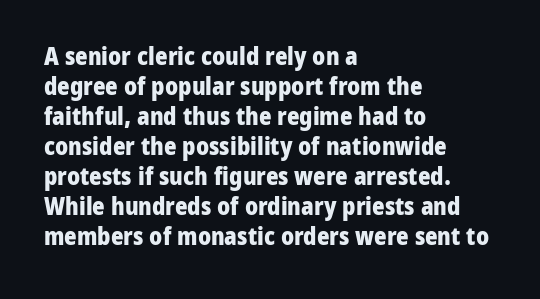
The characters look thick and weighty, a clear bold. Rows of type keep a routine distance in the vertical direction. Each word holds together tightly as a unit, with standard inter-letter gaps. Does the copy run flush right? No — it runs flush left. Beneath every word, the page is bare.
